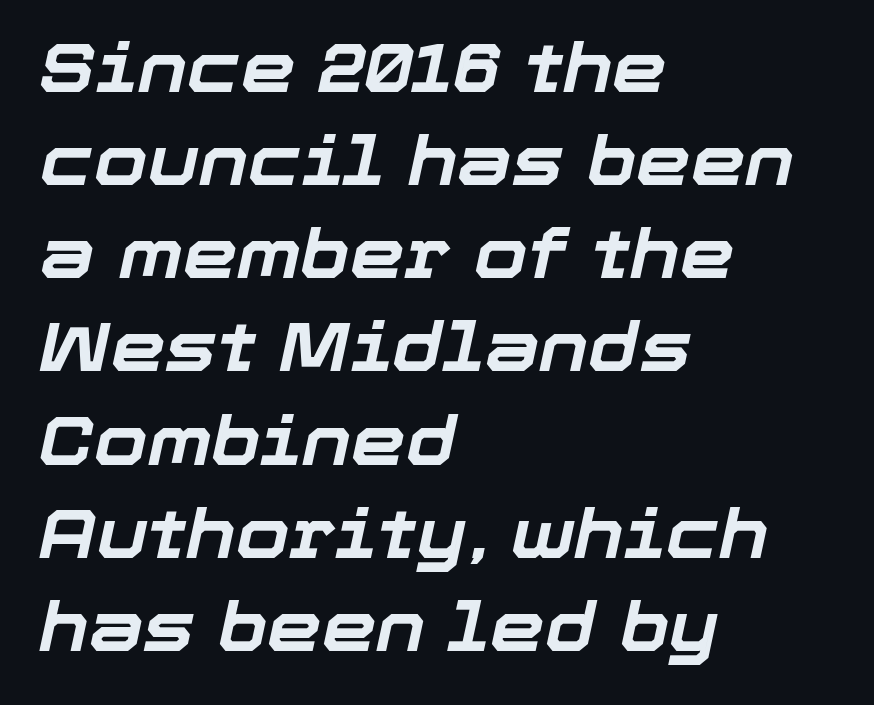
The image shows 69 px bold type, italic (leaning right); set left-aligned, normal line spacing (1.35x), normal letter spacing, not underlined; low stroke contrast and a medium x-height.
